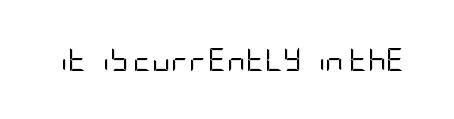
The image shows 23 px text type, upright; set normal letter spacing, not underlined.
